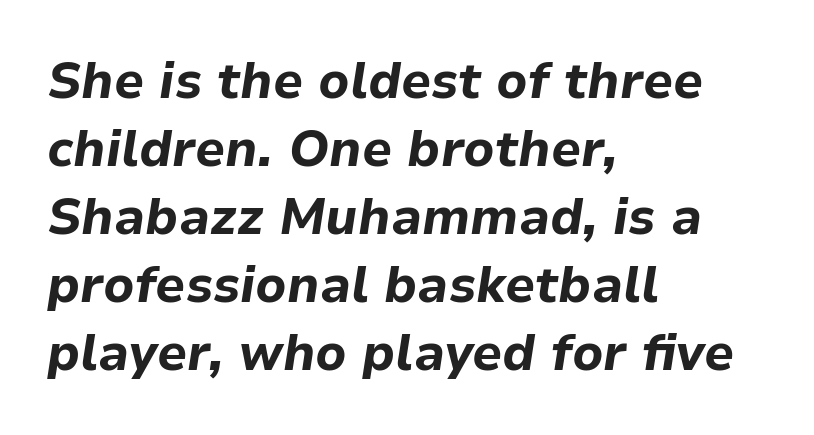
Does the copy run flush right? No — it runs flush left. Rows of type keep a routine distance in the vertical direction. Words appear dense and cohesive because spacing is normal. These words are printed bold, with thick strokes throughout. Characters are canted at an angle relative to the baseline's perpendicular. Each row of text sits above clean, open space.
